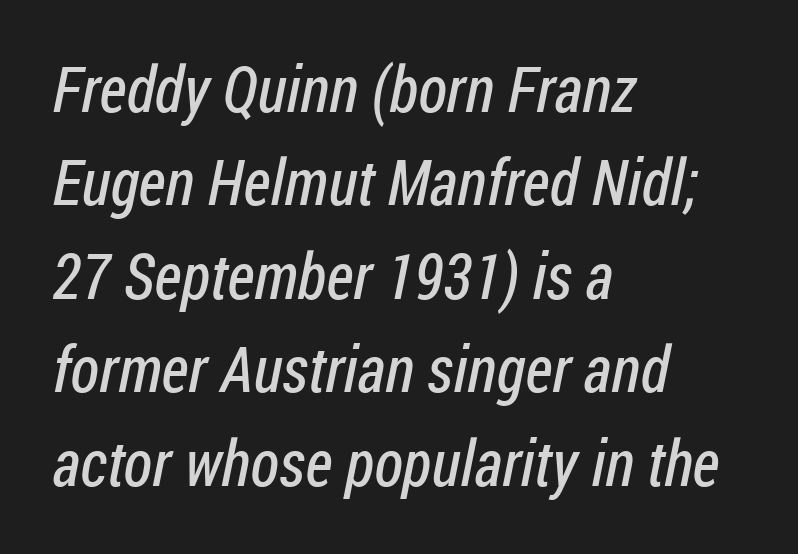
{"serif": "no", "bold": "no", "weight": "regular", "width": "condensed", "stroke_contrast": "low", "x_height": "medium", "monospaced": "no", "underline": "no", "align": "left", "line_spacing": "normal", "line_spacing_ratio": 1.46, "letter_spacing": "normal", "letter_spacing_em": 0.0, "glyph_px": 64}
